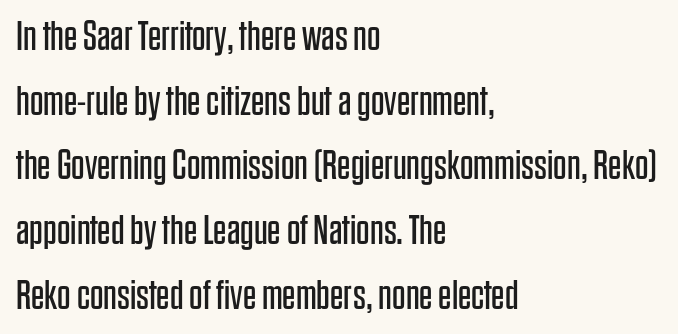
Posture: upright roman. Does extra space separate the letters? No, they use regular spacing. Note the varied advance widths — an 'i' is clearly narrower than an 'm'. Interline gaps are of average width in this sample. Only glyphs here, with clear space below each row. The paragraph shown leans on its left margin.
